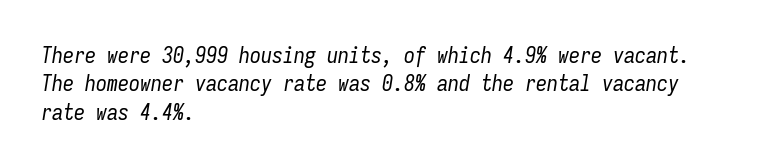
{"italic": "yes", "lean": "right", "slant_degrees": 9, "bold": "no", "underline": "no", "align": "left", "line_spacing": "normal", "line_spacing_ratio": 1.29, "letter_spacing": "normal", "letter_spacing_em": 0.0, "glyph_px": 22}
